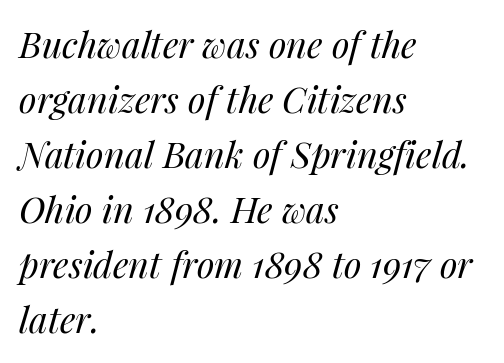
The image shows 36 px regular-weight type, italic (leaning right); set left-aligned, normal line spacing (1.53x), normal letter spacing, not underlined; medium stroke contrast and a medium x-height.
